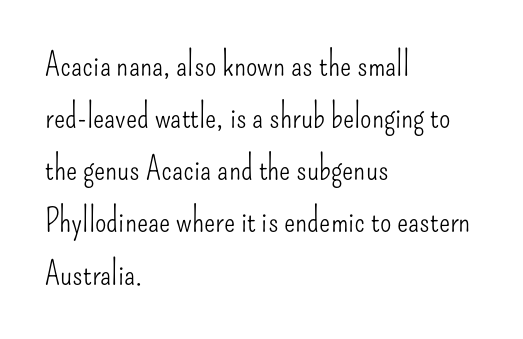
The image shows 33 px light, condensed sans-serif type, upright; set left-aligned, normal line spacing (1.58x), normal letter spacing, not underlined; low stroke contrast and a small x-height.
